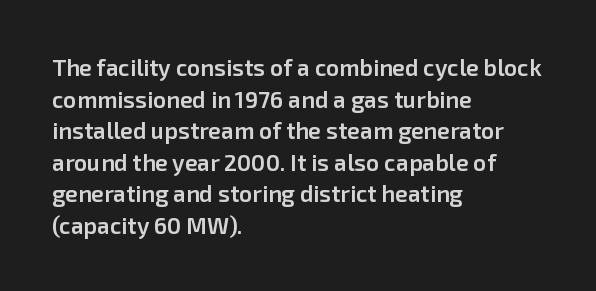
Ordinary non-slanted type is in use. This sample is left-justified, so line endings fall wherever the words run out. The letters sit at their default tracking, neither squeezed nor spread. Descenders are the only things crossing below the line.
